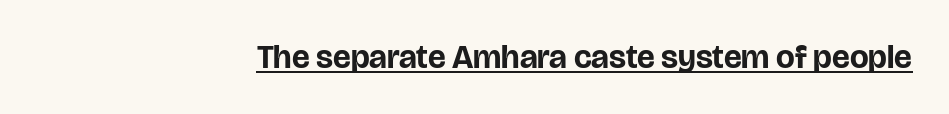
{"serif": "no", "italic": "no", "bold": "yes", "weight": "bold", "width": "normal", "stroke_contrast": "low", "x_height": "large", "monospaced": "no", "underline": "yes", "align": "right", "letter_spacing": "normal", "letter_spacing_em": 0.0, "glyph_px": 33}
